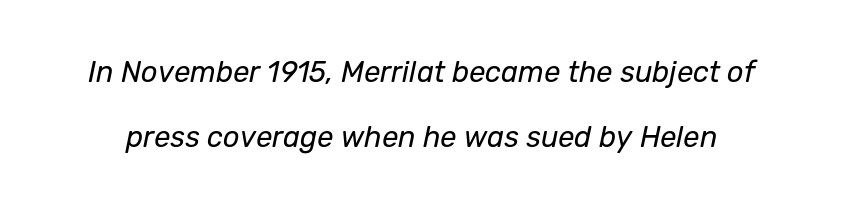
The specimen reads as italic at a glance. Nothing unusual about the tracking: characters are spaced as the font intends. Stems here are at most as thick as an everyday book face. The area under the type is left untouched.
